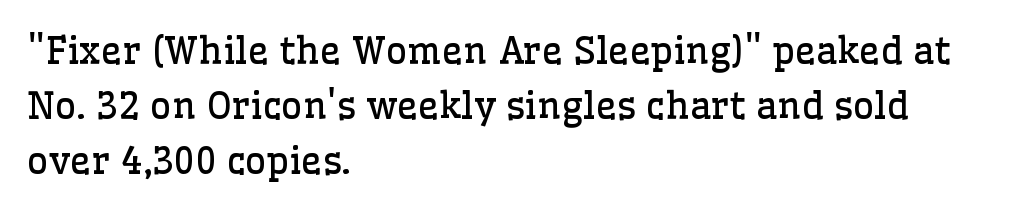
The image shows 37 px regular-weight serif type, upright; set left-aligned, normal line spacing (1.49x), normal letter spacing, not underlined; low stroke contrast and a medium x-height.
